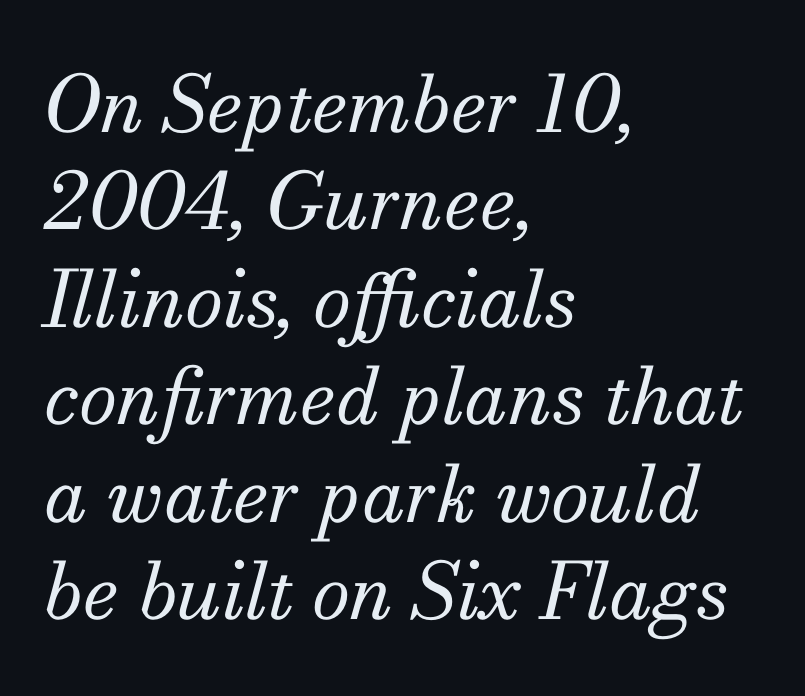
Q: Is the text bold? A: No.
Q: Is the text italic (slanted)? A: Yes, it leans right by about 13 degrees.
Q: Is the typeface a serif or a sans-serif typeface? A: Serif.
Q: Is the text underlined? A: No.
Q: How is the paragraph aligned? A: Left-aligned.
Q: Is the spacing between letters normal or unusually wide? A: Normal.
Q: Is the spacing between lines tight, normal or loose? A: Normal.
Q: Width (condensed, normal, or wide)? A: Normal.
Q: Stroke contrast? A: Medium.
Q: x-height? A: Small.
Q: Monospaced? A: No.
